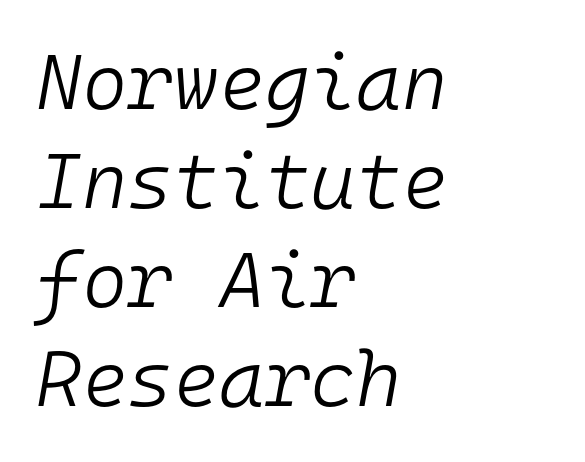
Q: Is the text bold? A: No.
Q: Is the text italic (slanted)? A: Yes, it leans right by about 10 degrees.
Q: Is the text underlined? A: No.
Q: How is the paragraph aligned? A: Left-aligned.
Q: Is the spacing between letters normal or unusually wide? A: Normal.
Q: Is the spacing between lines tight, normal or loose? A: Normal.
Q: Width (condensed, normal, or wide)? A: Normal.
Q: Stroke contrast? A: Low.
Q: x-height? A: Medium.
Q: Monospaced? A: Yes.
